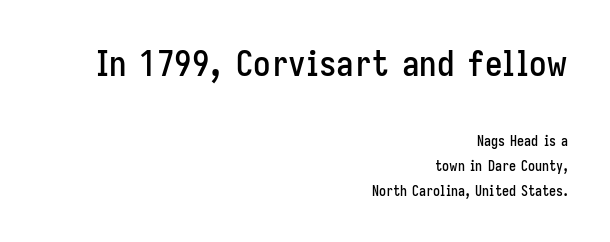
{"serif": "no", "italic": "no", "width": "condensed", "stroke_contrast": "low", "x_height": "medium", "monospaced": "no", "underline": "no", "align": "right", "line_spacing_ratio": 1.77, "letter_spacing": "normal", "letter_spacing_em": 0.0, "larger_block": "first", "size_ratio": 2.5, "glyph_px": 35}
